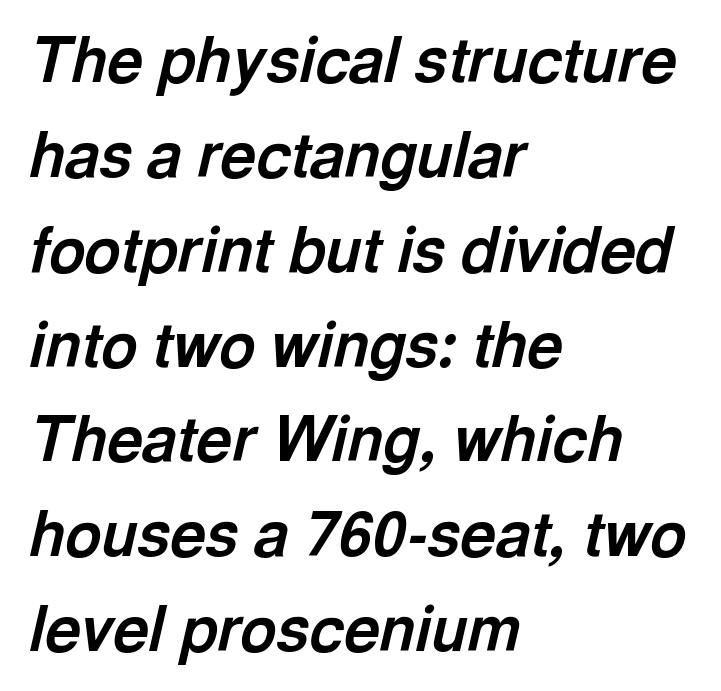
Vertically, the passage feels balanced, rows spaced as you'd expect. Is this a fixed-width face? No — the glyphs have proportional, varying widths. The type is set solid horizontally, with unmodified tracking. Caption: multi-line text, flush left, ragged right.
